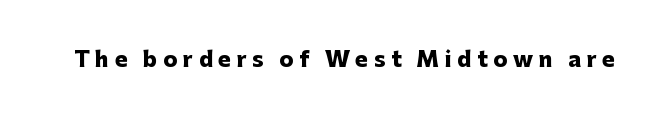
Q: Is the text bold? A: Yes.
Q: Is the text italic (slanted)? A: No, it is upright.
Q: Is the text underlined? A: No.
Q: Is the spacing between letters normal or unusually wide? A: Unusually wide.
